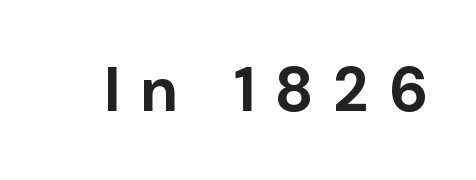
{"serif": "no", "italic": "no", "bold": "yes", "weight": "bold", "width": "normal", "stroke_contrast": "low", "x_height": "medium", "monospaced": "no", "underline": "no", "letter_spacing": "wide", "letter_spacing_em": 0.35, "glyph_px": 62}
